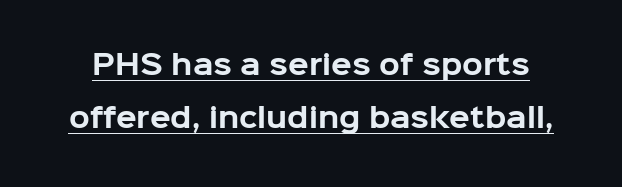
Q: Is the text bold? A: Yes.
Q: Is the text italic (slanted)? A: No, it is upright.
Q: Is the text underlined? A: Yes.
Q: Is the spacing between letters normal or unusually wide? A: Normal.
Q: Is the spacing between lines tight, normal or loose? A: Loose.
